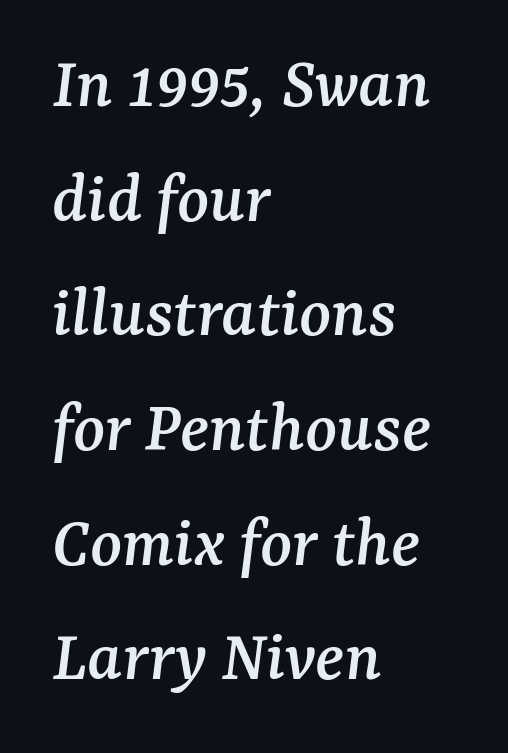
This sample has the flowing, uneven cadence of proportional lettering. This block has exactly the height ordinary leading produces. Just letters on the line, the space beneath them empty. The lettering tilts uniformly, giving the passage an italic look.
